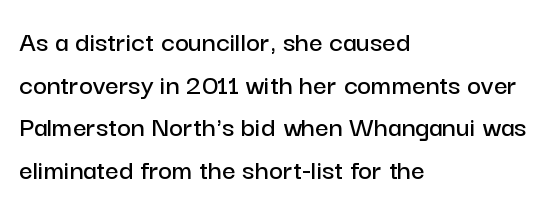
The horizontal fit of the characters is conventional and even. This is roman type, the default non-slanted kind. Note: no serifs on the glyphs. The designer left line spacing at the default. This sample has the flowing, uneven cadence of proportional lettering. Left-aligned paragraph, ragged on the right.
